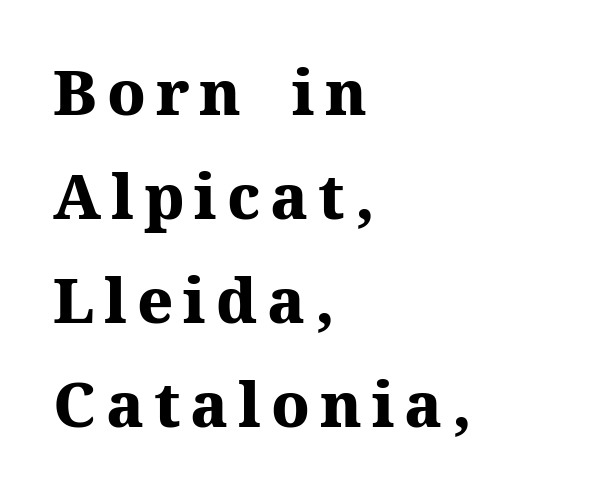
Q: Is the text bold? A: Yes.
Q: Is the text italic (slanted)? A: No, it is upright.
Q: Is the typeface a serif or a sans-serif typeface? A: Serif.
Q: Is the text underlined? A: No.
Q: How is the paragraph aligned? A: Left-aligned.
Q: Is the spacing between lines tight, normal or loose? A: Normal.
Q: Width (condensed, normal, or wide)? A: Normal.
Q: Stroke contrast? A: Medium.
Q: x-height? A: Medium.
Q: Monospaced? A: No.
